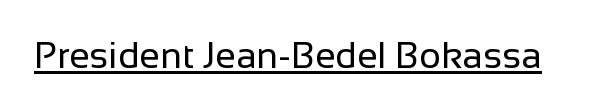
Q: Is the text bold? A: No.
Q: Is the text italic (slanted)? A: No, it is upright.
Q: Is the typeface a serif or a sans-serif typeface? A: Sans-serif.
Q: Is the text underlined? A: Yes.
Q: Is the spacing between letters normal or unusually wide? A: Normal.
Q: Width (condensed, normal, or wide)? A: Normal.
Q: Stroke contrast? A: Low.
Q: x-height? A: Medium.
Q: Monospaced? A: No.
